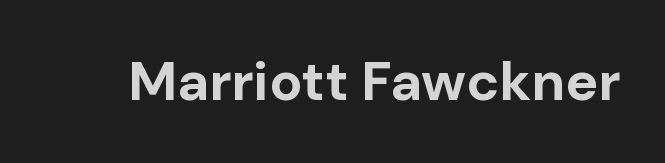
Q: Is the text bold? A: Yes.
Q: Is the text italic (slanted)? A: No, it is upright.
Q: Is the typeface a serif or a sans-serif typeface? A: Sans-serif.
Q: Is the text underlined? A: No.
Q: Is the spacing between letters normal or unusually wide? A: Normal.
Q: Width (condensed, normal, or wide)? A: Normal.
Q: Stroke contrast? A: Low.
Q: x-height? A: Medium.
Q: Monospaced? A: No.
